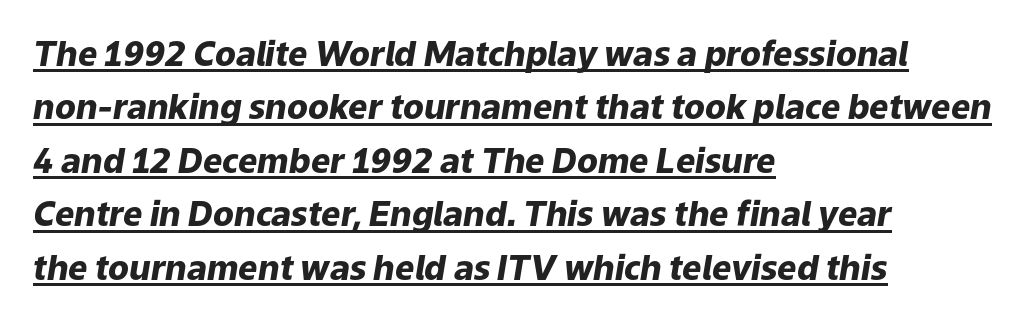
The image shows 34 px heavy type, italic (leaning right); set left-aligned, normal line spacing (1.57x), normal letter spacing, underlined; low stroke contrast and a medium x-height.
